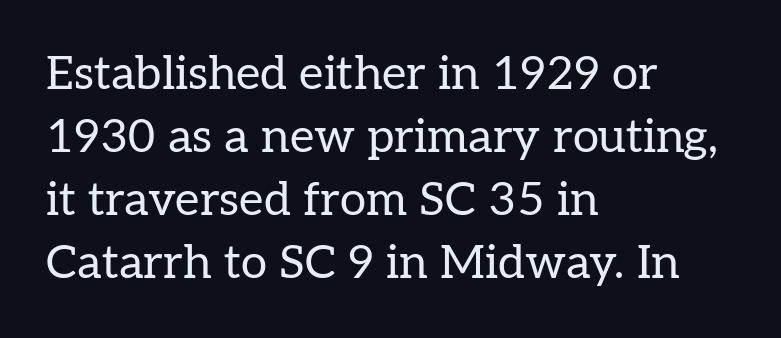
The image shows 47 px regular-weight serif type, upright; set left-aligned, normal line spacing (1.34x), normal letter spacing, not underlined; low stroke contrast and a medium x-height.
